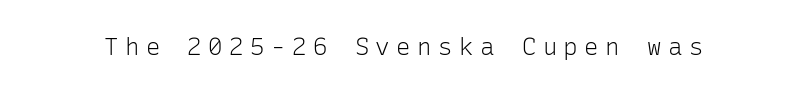
The image shows 24 px text type, upright; set unusually wide letter spacing (+0.27 em), not underlined.
